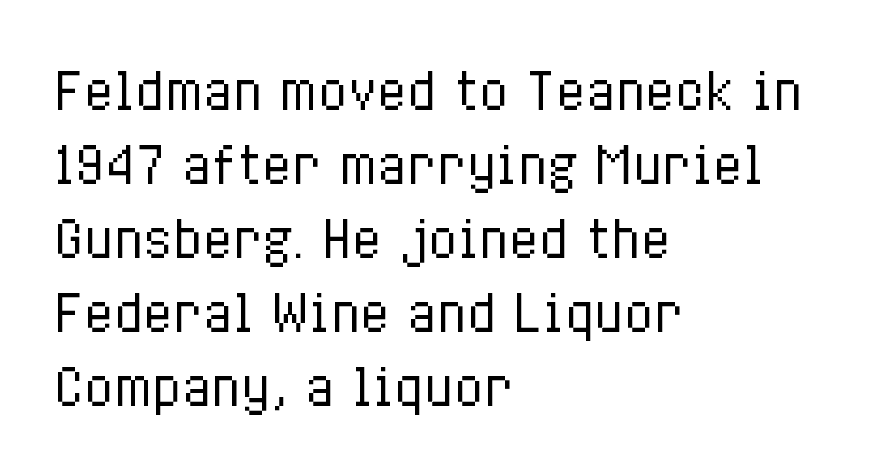
The lines in this sample share a left origin and differ only in where they stop. Plain, unruled lines of type. Counters stay open thanks to moderate or lighter strokes. Think of a printed novel: that variable character pitch is what you see here.
